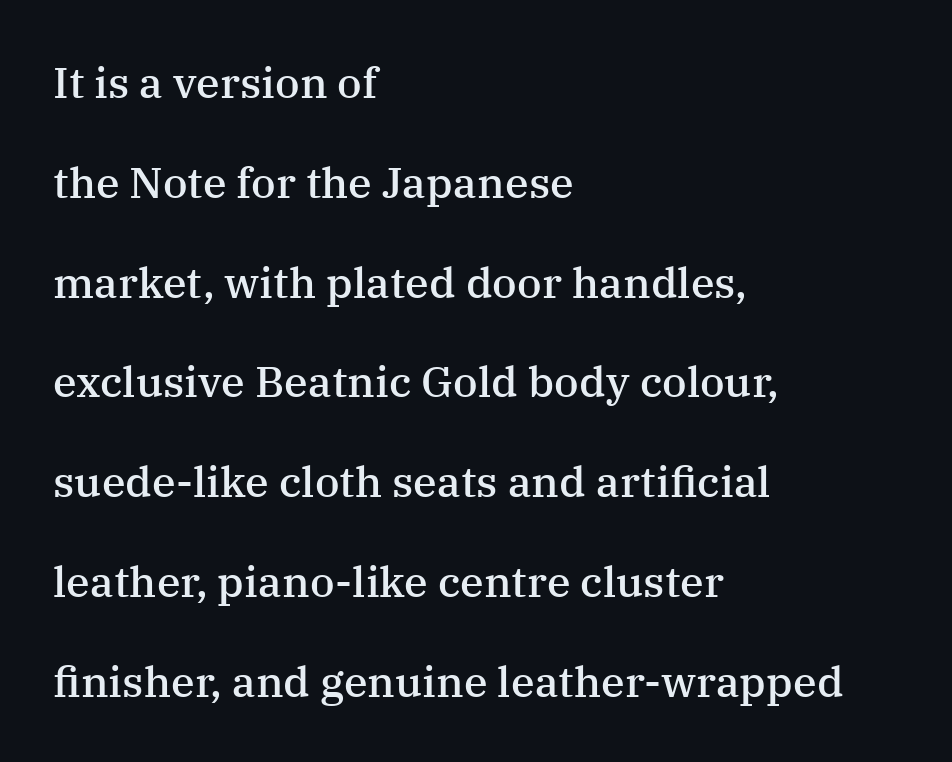
{"serif": "yes", "italic": "no", "bold": "semi", "weight": "semibold", "width": "normal", "stroke_contrast": "medium", "x_height": "medium", "monospaced": "no", "underline": "no", "align": "left", "line_spacing": "loose", "line_spacing_ratio": 2.32, "letter_spacing": "normal", "letter_spacing_em": 0.0, "glyph_px": 43}
